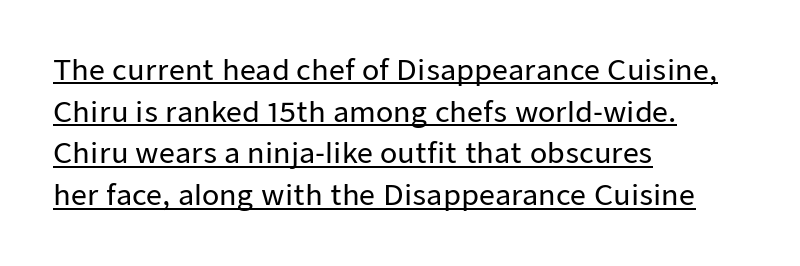
{"serif": "no", "italic": "no", "width": "normal", "stroke_contrast": "low", "x_height": "medium", "monospaced": "no", "underline": "yes", "align": "left", "line_spacing": "normal", "line_spacing_ratio": 1.49, "letter_spacing": "normal", "letter_spacing_em": 0.0, "glyph_px": 28}
